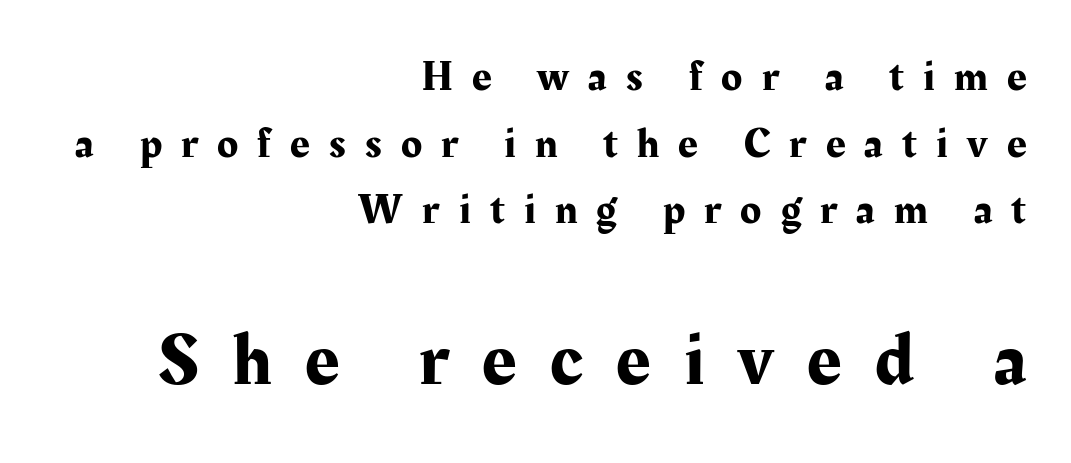
The lines are quadded right. Students, note that the glyphs here are deliberately spaced far apart. Classification — serif. Type without underlining. The more generous point size was reserved for the lower chunk. The passage shown is typed in a proportional face where columns would drift.
